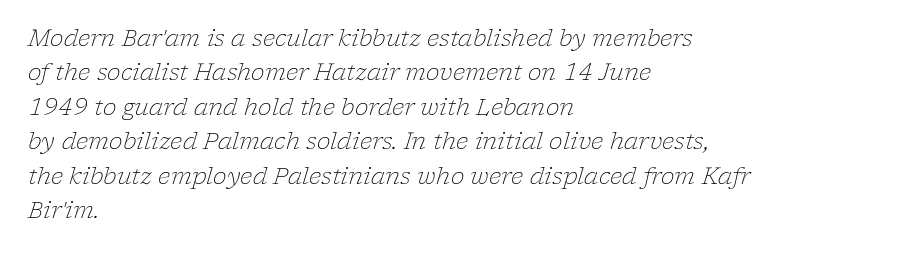
The image shows 23 px text type, italic (leaning right); set left-aligned, normal line spacing (1.5x), normal letter spacing, not underlined.
